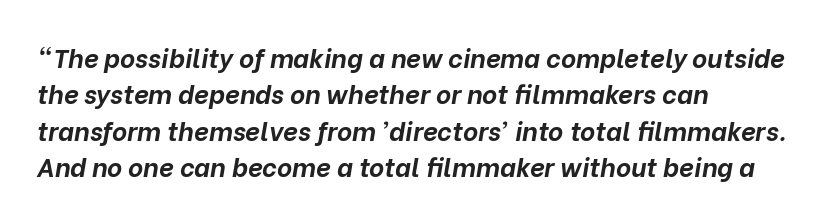
Q: Is the text bold? A: Yes.
Q: Is the text italic (slanted)? A: Yes, it leans right by about 10 degrees.
Q: Is the text underlined? A: No.
Q: How is the paragraph aligned? A: Left-aligned.
Q: Is the spacing between letters normal or unusually wide? A: Normal.
Q: Is the spacing between lines tight, normal or loose? A: Normal.
